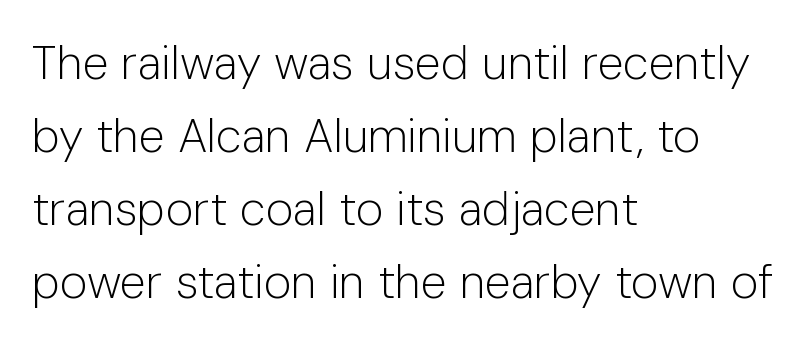
{"serif": "no", "italic": "no", "bold": "no", "weight": "light", "width": "normal", "stroke_contrast": "low", "x_height": "medium", "monospaced": "no", "underline": "no", "align": "left", "line_spacing": "normal", "line_spacing_ratio": 1.55, "letter_spacing": "normal", "letter_spacing_em": 0.0, "glyph_px": 47}
